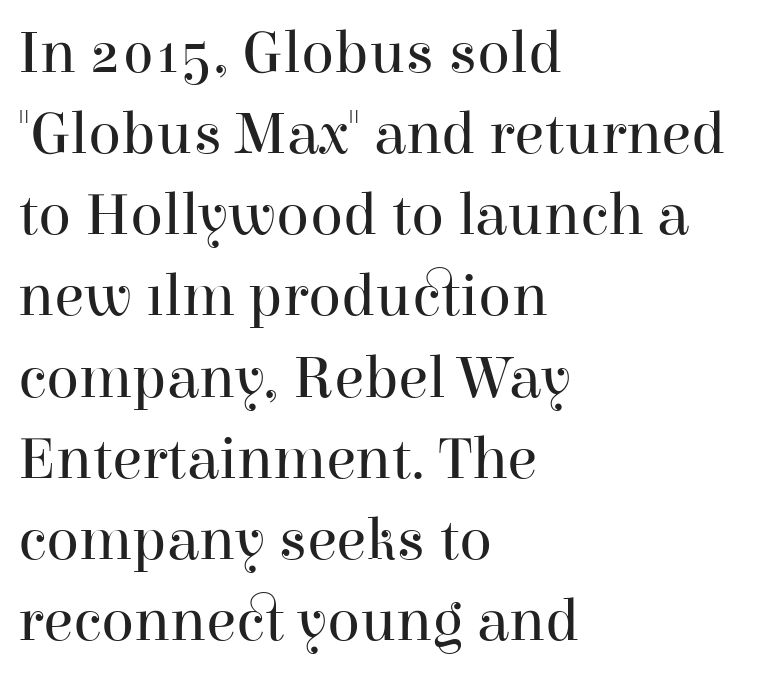
Q: Is the text bold? A: No.
Q: Is the text italic (slanted)? A: No, it is upright.
Q: Is the typeface a serif or a sans-serif typeface? A: Serif.
Q: Is the text underlined? A: No.
Q: How is the paragraph aligned? A: Left-aligned.
Q: Is the spacing between letters normal or unusually wide? A: Normal.
Q: Is the spacing between lines tight, normal or loose? A: Normal.
Q: Width (condensed, normal, or wide)? A: Normal.
Q: Stroke contrast? A: High.
Q: x-height? A: Medium.
Q: Monospaced? A: No.
